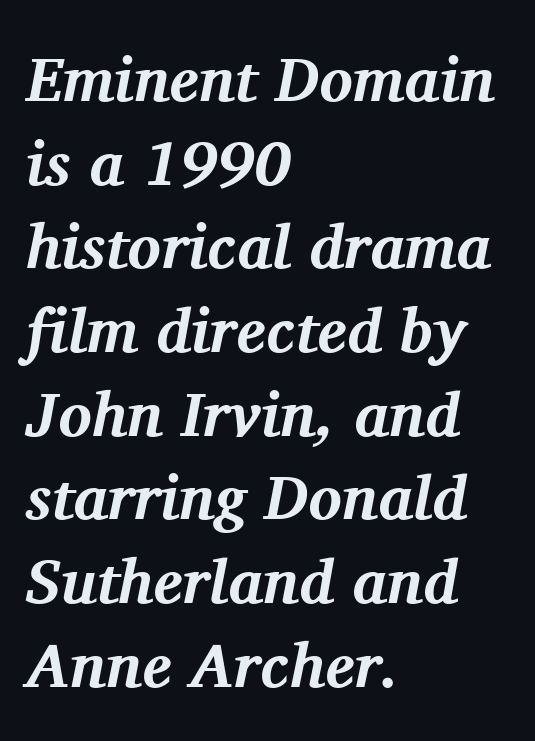
Does the lettering tilt? It does — this is italic. The letters are bold, with thick, heavy strokes. No extra tracking has been applied to these lines. A typesetter would call this leading conventional body-copy spacing.
